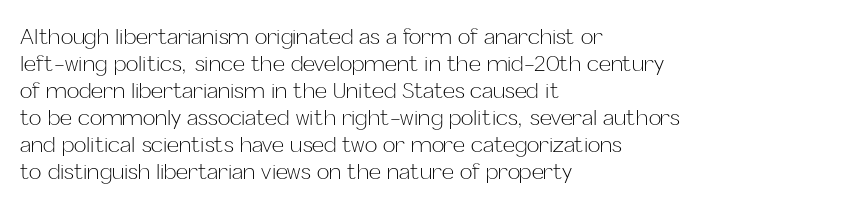
The image shows 21 px text type, upright; set left-aligned, normal line spacing (1.29x), normal letter spacing, not underlined.
